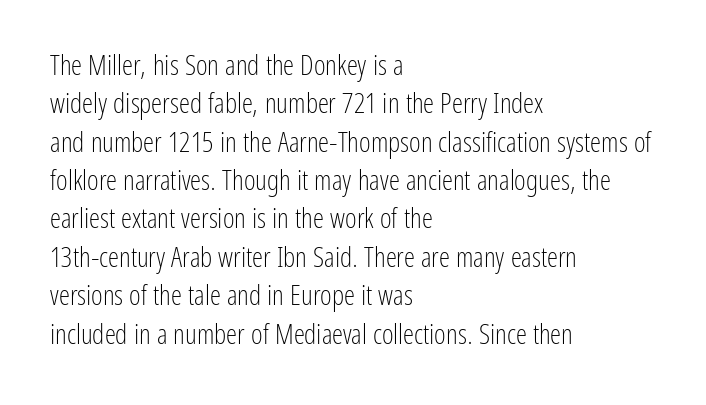
{"serif": "no", "italic": "no", "bold": "no", "weight": "light", "width": "condensed", "stroke_contrast": "low", "x_height": "medium", "monospaced": "no", "underline": "no", "align": "left", "line_spacing": "normal", "line_spacing_ratio": 1.37, "letter_spacing": "normal", "letter_spacing_em": 0.0, "glyph_px": 28}
